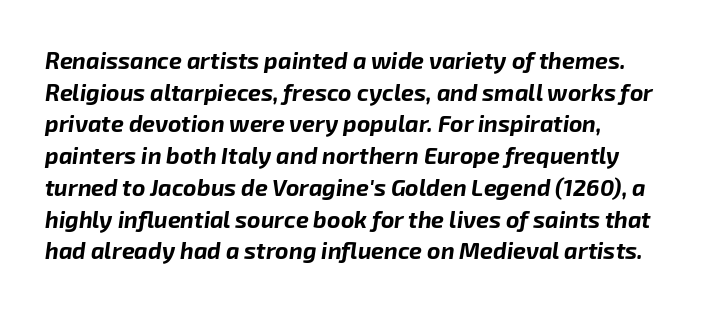
Normally led — the rows are evenly, conventionally spaced. The glyphs have the mass of a bold cut. Looking at the ascenders, they clearly lean. The lines are quadded left. Students, note that the glyphs here touch the page at normal intervals. Letters rest on an invisible, unmarked baseline.
